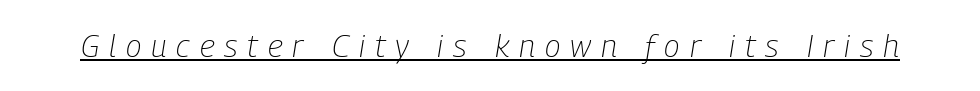
The image shows 32 px light, condensed type, italic (leaning right); set unusually wide letter spacing (+0.31 em), underlined; low stroke contrast and a medium x-height.
